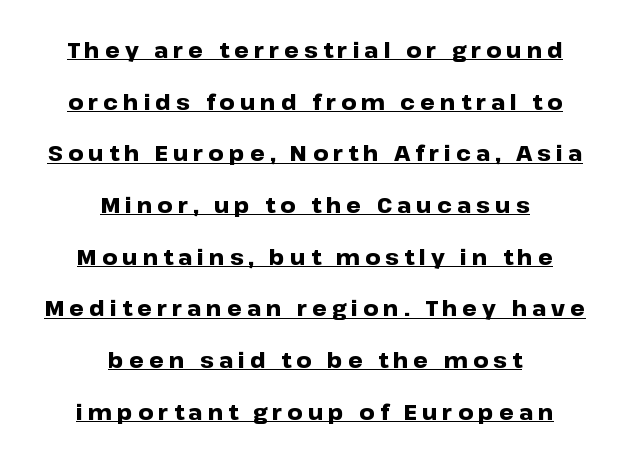
Q: Is the text bold? A: Yes.
Q: Is the text italic (slanted)? A: No, it is upright.
Q: Is the text underlined? A: Yes.
Q: How is the paragraph aligned? A: Centered.
Q: Is the spacing between letters normal or unusually wide? A: Unusually wide.
Q: Is the spacing between lines tight, normal or loose? A: Loose.
